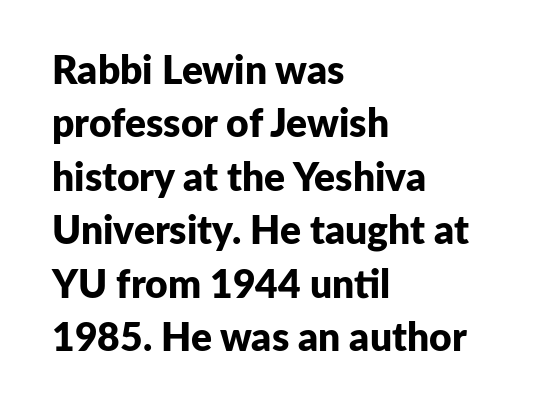
The compositor pushed each line to the left boundary. Nothing sits at the stroke ends, so this counts as sans-serif. Each new line begins a customary step beneath the previous one. These lines keep a tight, regular rhythm from letter to letter. This is the regular roman posture of the typeface. Letters rest on an invisible, unmarked baseline.
